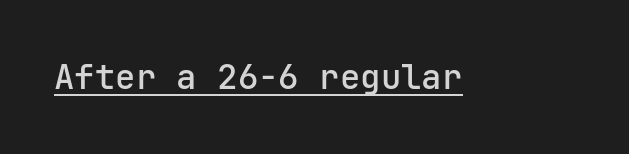
Tracking here is standard; glyphs follow each other at the usual distance. This rendering employs a face without finishing strokes, i.e., a sans-serif. A bit beefed up — I'd call it semibold rather than bold. You can tell it's not italic because the verticals are truly vertical.
